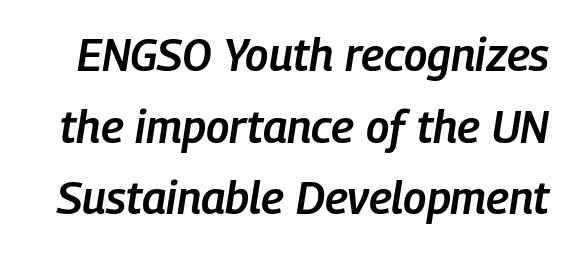
The image shows 45 px semibold, condensed type, italic (leaning right); set normal line spacing (1.59x), normal letter spacing, not underlined; low stroke contrast and a medium x-height.
